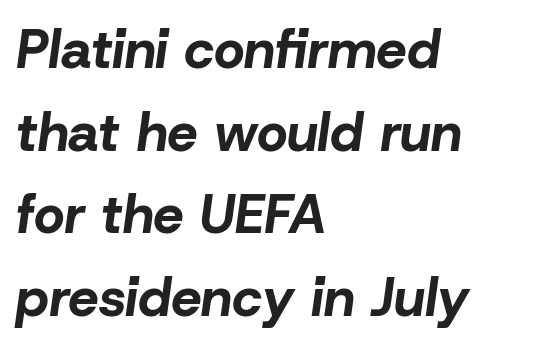
{"italic": "yes", "lean": "right", "slant_degrees": 8, "bold": "yes", "weight": "bold", "width": "normal", "stroke_contrast": "low", "x_height": "medium", "monospaced": "no", "underline": "no", "align": "left", "line_spacing": "normal", "line_spacing_ratio": 1.53, "letter_spacing": "normal", "letter_spacing_em": 0.0, "glyph_px": 54}
